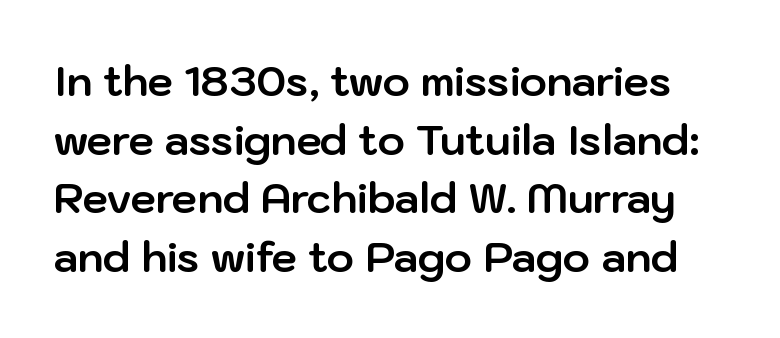
The image shows 41 px bold sans-serif type, upright; set normal line spacing (1.43x), normal letter spacing, not underlined; low stroke contrast and a medium x-height.
